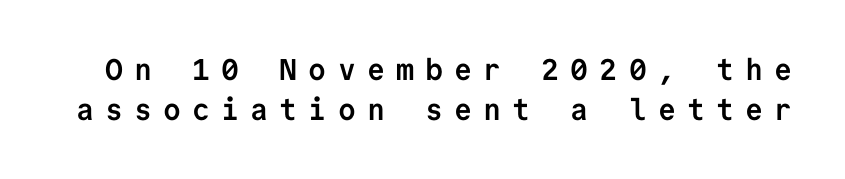
The image shows 30 px semibold sans-serif type, upright, monospaced; set normal line spacing (1.32x), unusually wide letter spacing (+0.37 em), not underlined; low stroke contrast and a medium x-height.
